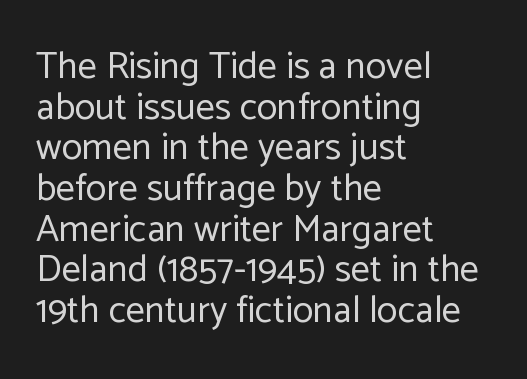
The space between consecutive lines is stingy. Regarding serifs, this sample does without them. The letters look calm and open, with moderate or lighter stems. A bare baseline throughout the passage.
